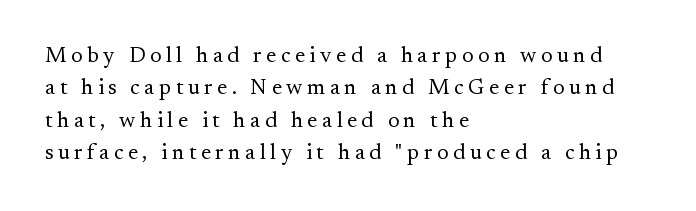
The image shows 22 px text type, upright; set left-aligned, normal line spacing (1.47x), unusually wide letter spacing (+0.2 em), not underlined.
